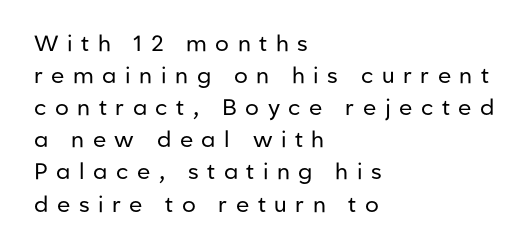
The image shows 22 px text type, upright; set left-aligned, normal line spacing (1.46x), unusually wide letter spacing (+0.39 em), not underlined.
